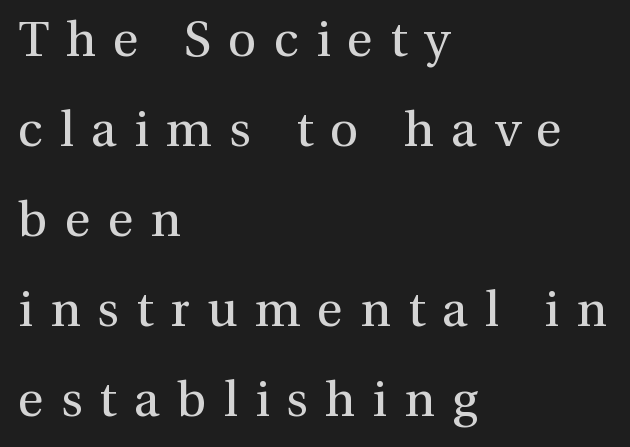
The image shows 50 px regular-weight serif type, upright; set left-aligned, line spacing 1.8x, unusually wide letter spacing (+0.34 em), not underlined; medium stroke contrast and a medium x-height.
